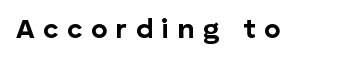
Q: Is the text bold? A: Yes.
Q: Is the text italic (slanted)? A: No, it is upright.
Q: Is the typeface a serif or a sans-serif typeface? A: Sans-serif.
Q: Is the text underlined? A: No.
Q: Is the spacing between letters normal or unusually wide? A: Unusually wide.
Q: Width (condensed, normal, or wide)? A: Normal.
Q: Stroke contrast? A: Low.
Q: x-height? A: Medium.
Q: Monospaced? A: No.
